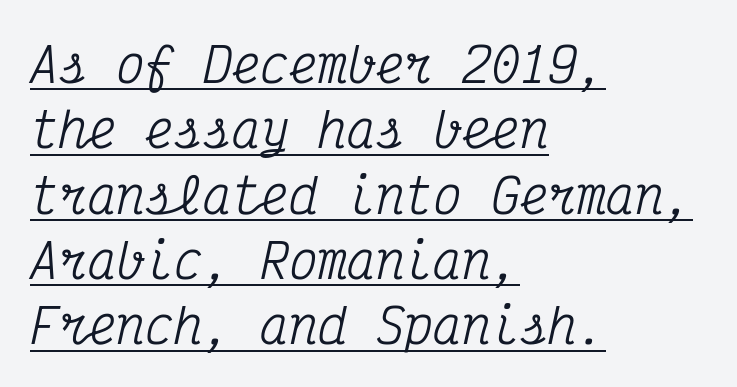
Q: Is the text italic (slanted)? A: Yes, it leans right by about 12 degrees.
Q: Is the typeface a serif or a sans-serif typeface? A: Serif.
Q: Is the text underlined? A: Yes.
Q: How is the paragraph aligned? A: Left-aligned.
Q: Is the spacing between letters normal or unusually wide? A: Normal.
Q: Is the spacing between lines tight, normal or loose? A: Normal.
Q: Width (condensed, normal, or wide)? A: Condensed.
Q: Stroke contrast? A: Medium.
Q: x-height? A: Medium.
Q: Monospaced? A: Yes.
